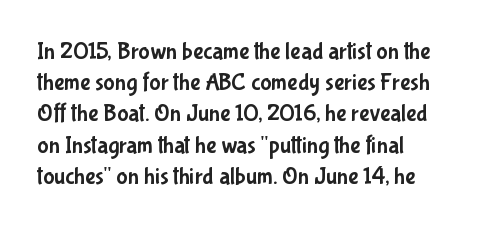
The image shows 24 px text type, upright; set left-aligned, normal line spacing (1.3x), normal letter spacing, not underlined.
